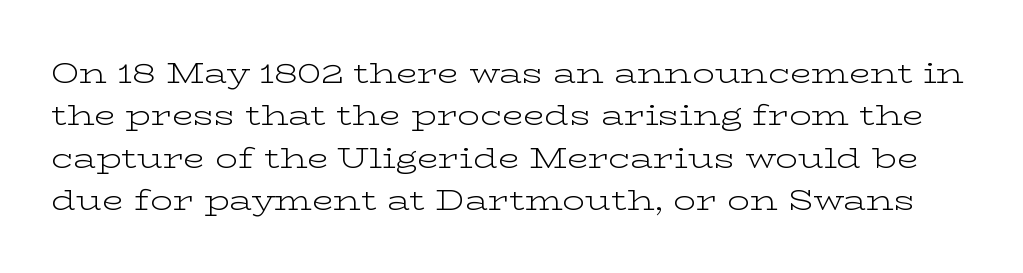
The face used here is proportionally spaced, like ordinary book or web type. Small tapered or slab feet sit at the stroke ends, so this counts as serif. This rendering leaves character spacing at its baseline value. A normal amount of white space separates one row of letters from the next. Posture: vertical. The weight tops out at a normal text grade.
